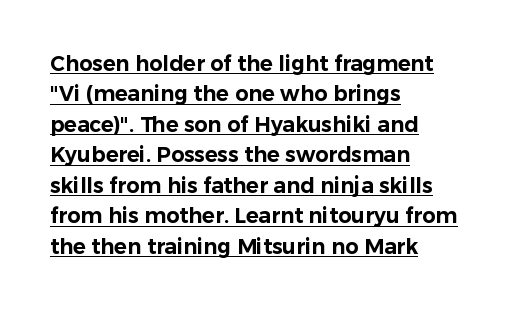
Q: Is the text italic (slanted)? A: No, it is upright.
Q: Is the text underlined? A: Yes.
Q: How is the paragraph aligned? A: Left-aligned.
Q: Is the spacing between letters normal or unusually wide? A: Normal.
Q: Is the spacing between lines tight, normal or loose? A: Normal.
